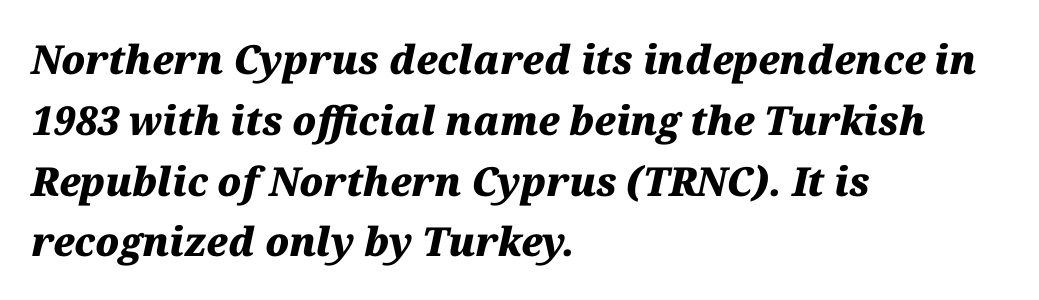
The image shows 40 px heavy type, italic (leaning right); set left-aligned, normal line spacing (1.52x), normal letter spacing, not underlined; medium stroke contrast and a medium x-height.
